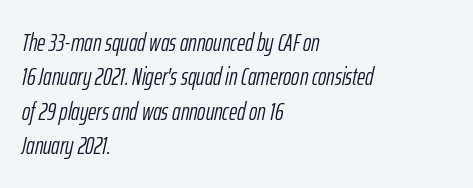
The image shows 25 px text type, italic (leaning right); set left-aligned, normal line spacing (1.38x), normal letter spacing, not underlined.
